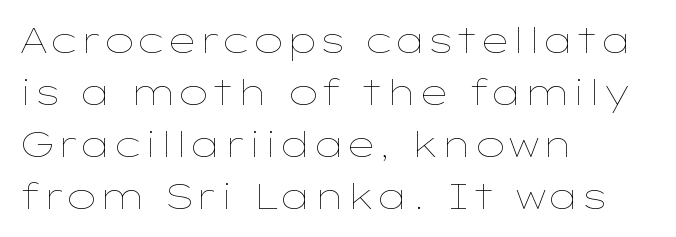
The image shows 35 px thin, wide type, upright; set left-aligned, normal line spacing (1.49x), normal letter spacing, not underlined; low stroke contrast and a medium x-height.
